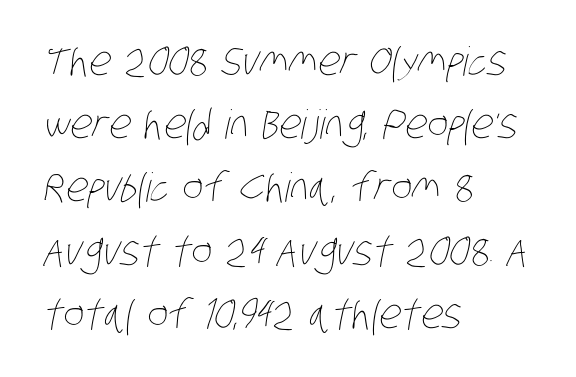
Descenders hang freely into open space. Standard letterfit; no display-style spreading of the glyphs. The rag falls on the right side of this text block. Here the designer chose a conventional face with non-uniform glyph widths. Regular leading. No extra ink here — the face is not bold.
